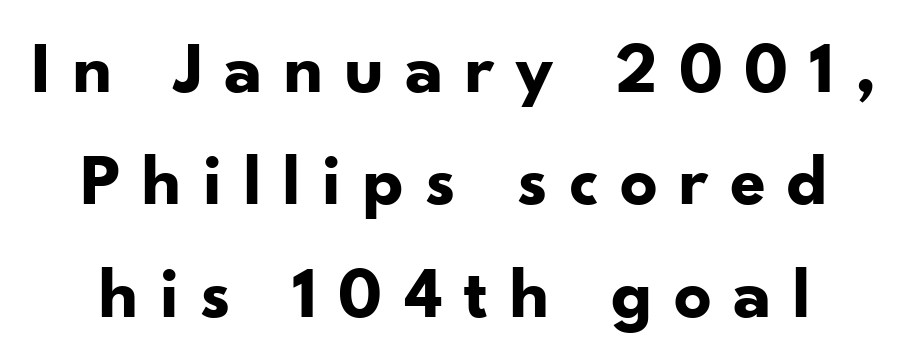
Q: Is the text bold? A: Yes.
Q: Is the text italic (slanted)? A: No, it is upright.
Q: Is the typeface a serif or a sans-serif typeface? A: Sans-serif.
Q: Is the text underlined? A: No.
Q: Is the spacing between letters normal or unusually wide? A: Unusually wide.
Q: Is the spacing between lines tight, normal or loose? A: Normal.
Q: Width (condensed, normal, or wide)? A: Normal.
Q: Stroke contrast? A: Low.
Q: x-height? A: Small.
Q: Monospaced? A: No.
